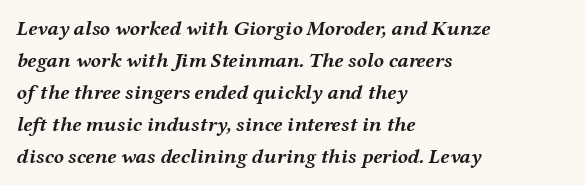
Q: Is the text bold? A: Yes.
Q: Is the text italic (slanted)? A: Yes, it leans right by about 12 degrees.
Q: Is the text underlined? A: No.
Q: How is the paragraph aligned? A: Left-aligned.
Q: Is the spacing between letters normal or unusually wide? A: Normal.
Q: Is the spacing between lines tight, normal or loose? A: Normal.
